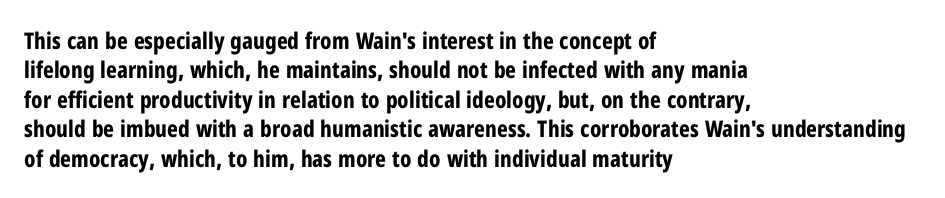
In terms of posture, this sample is upright. Whoever set this chose a conventional vertical rhythm. The space directly below the letters is spotless. A typesetter would call this zero additional tracking.
